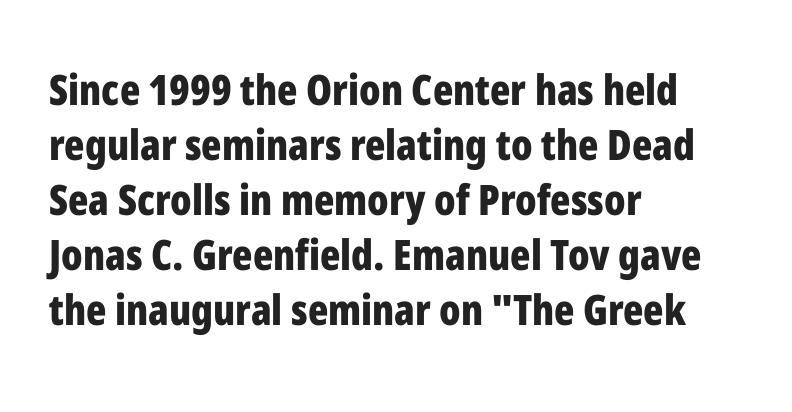
{"serif": "no", "italic": "no", "bold": "yes", "weight": "bold", "width": "condensed", "stroke_contrast": "low", "x_height": "medium", "monospaced": "no", "underline": "no", "align": "left", "line_spacing": "normal", "line_spacing_ratio": 1.31, "letter_spacing": "normal", "letter_spacing_em": 0.0, "glyph_px": 42}
